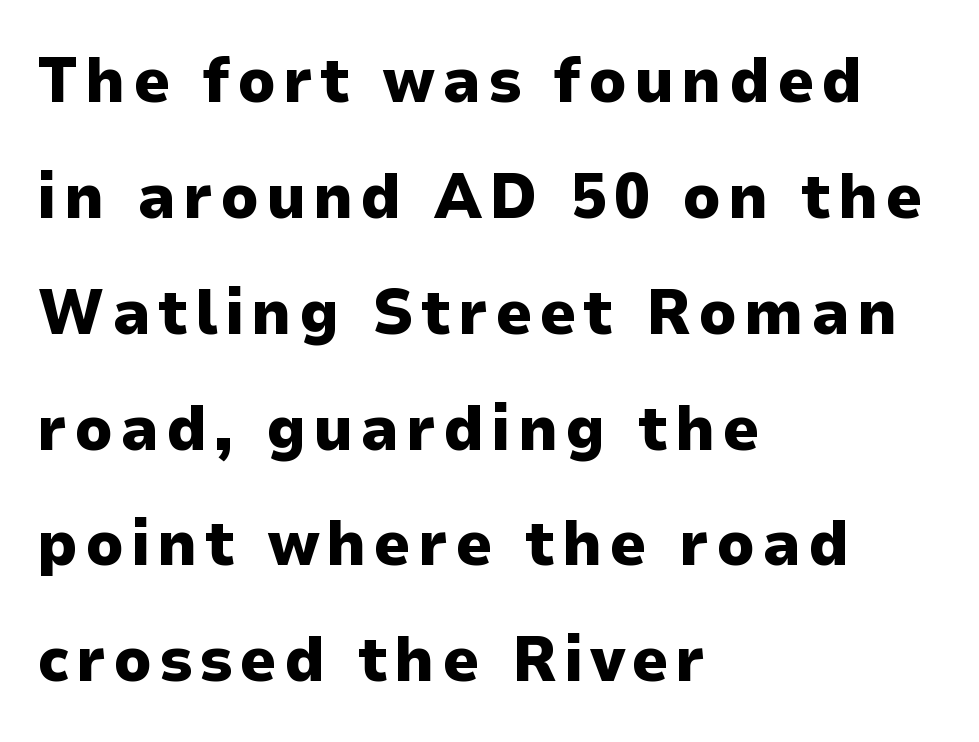
The image shows 64 px heavy sans-serif type, upright; set left-aligned, line spacing 1.81x, not underlined; low stroke contrast and a medium x-height.
